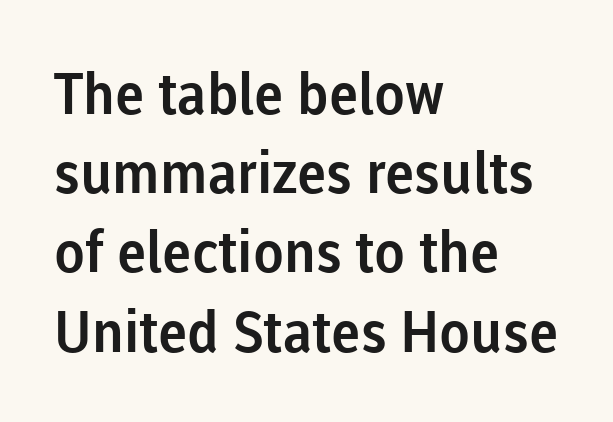
{"serif": "no", "italic": "no", "width": "normal", "stroke_contrast": "low", "x_height": "medium", "monospaced": "no", "underline": "no", "align": "left", "line_spacing": "normal", "line_spacing_ratio": 1.39, "letter_spacing": "normal", "letter_spacing_em": 0.0, "glyph_px": 57}
